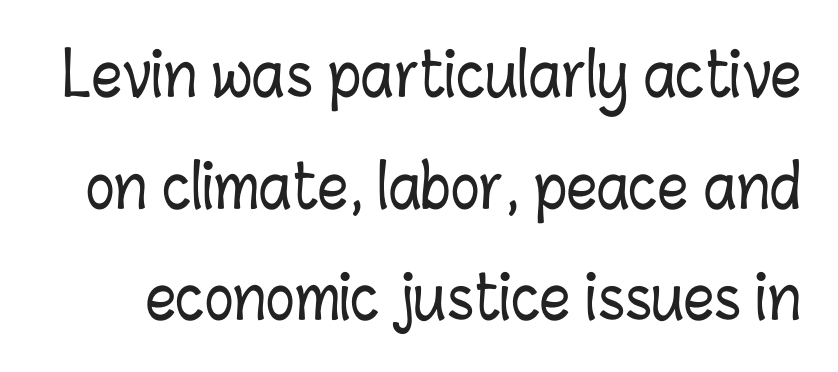
The image shows 60 px condensed type, upright; set line spacing 1.86x, normal letter spacing, not underlined; low stroke contrast and a medium x-height.
